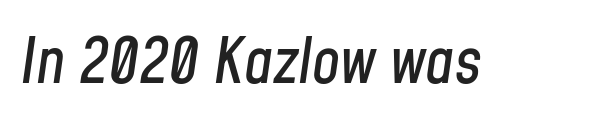
Q: Is the text italic (slanted)? A: Yes, it leans right by about 8 degrees.
Q: Is the text underlined? A: No.
Q: Is the spacing between letters normal or unusually wide? A: Normal.
Q: Width (condensed, normal, or wide)? A: Condensed.
Q: Stroke contrast? A: Low.
Q: x-height? A: Medium.
Q: Monospaced? A: No.
